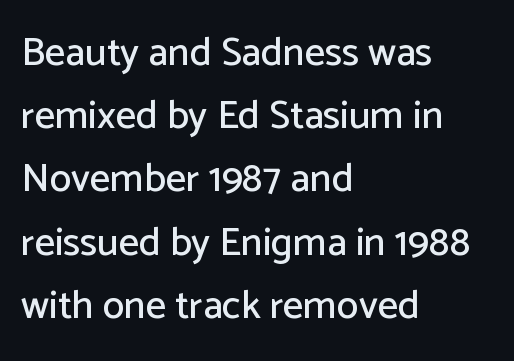
The image shows 40 px sans-serif type, upright; set left-aligned, normal line spacing (1.58x), normal letter spacing, not underlined; low stroke contrast and a medium x-height.
